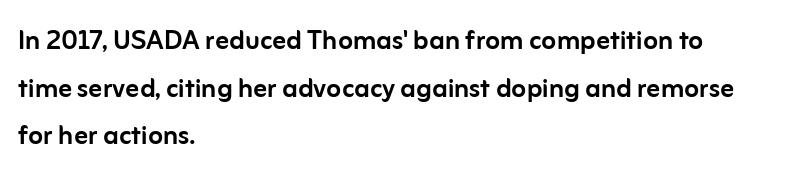
{"serif": "no", "italic": "no", "width": "normal", "stroke_contrast": "low", "x_height": "medium", "monospaced": "no", "underline": "no", "align": "left", "line_spacing": "normal", "line_spacing_ratio": 1.4, "letter_spacing": "normal", "letter_spacing_em": 0.0, "glyph_px": 34}
